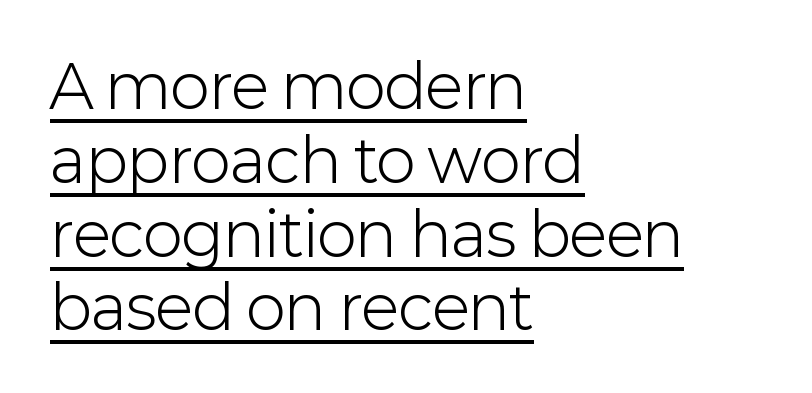
The face used here is proportionally spaced, like ordinary book or web type. Are there feet on the stems? There aren't — it's a sans. A classic flush-left, rag-right setting is used for this passage. Vertical stems look standard width or narrower in stroke.
